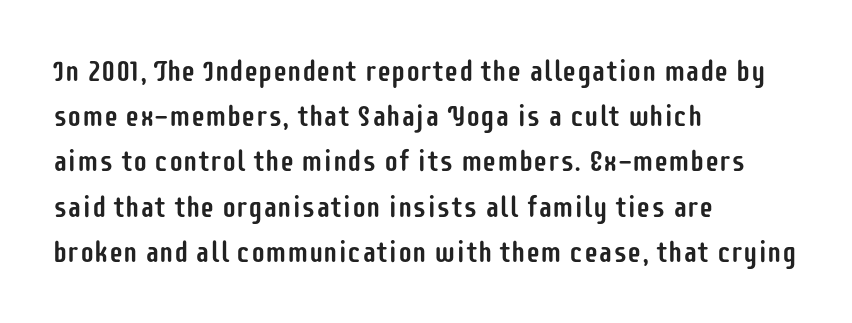
The image shows 29 px condensed sans-serif type, upright; set left-aligned, normal line spacing (1.56x), normal letter spacing, not underlined; low stroke contrast and a large x-height.
